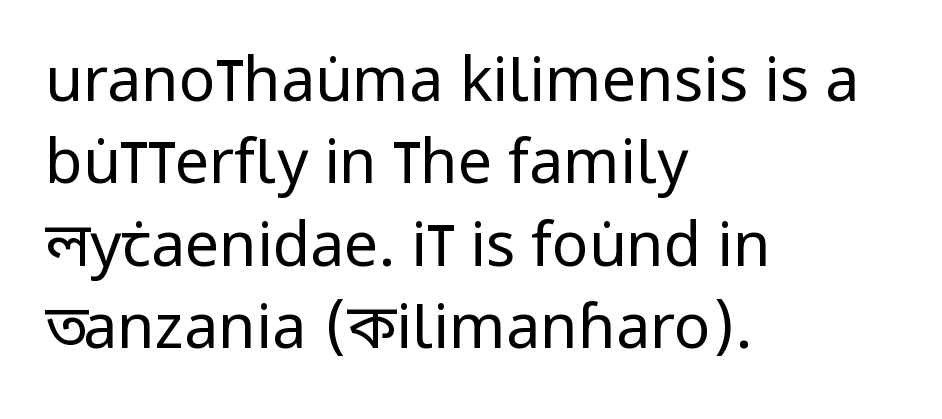
{"serif": "no", "italic": "no", "bold": "no", "weight": "regular", "width": "condensed", "stroke_contrast": "low", "x_height": "large", "monospaced": "no", "underline": "no", "align": "left", "line_spacing": "normal", "line_spacing_ratio": 1.35, "letter_spacing": "normal", "letter_spacing_em": 0.0, "glyph_px": 61}
